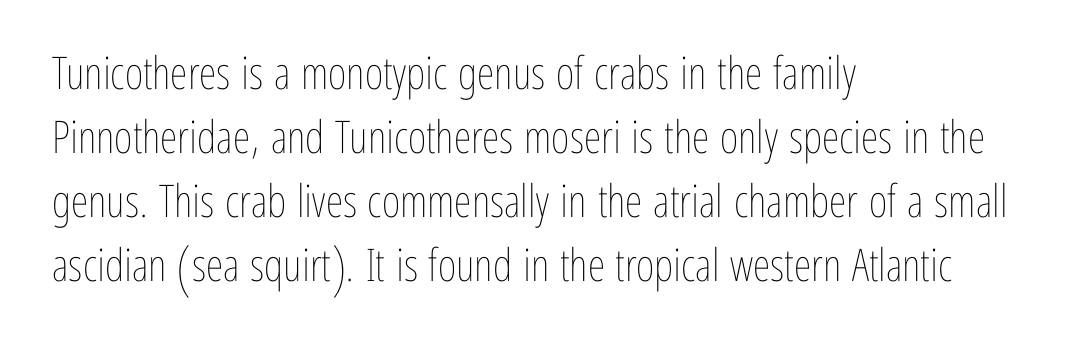
Q: Is the text bold? A: No.
Q: Is the text italic (slanted)? A: No, it is upright.
Q: Is the text underlined? A: No.
Q: How is the paragraph aligned? A: Left-aligned.
Q: Is the spacing between letters normal or unusually wide? A: Normal.
Q: Is the spacing between lines tight, normal or loose? A: Normal.
Q: Width (condensed, normal, or wide)? A: Condensed.
Q: Stroke contrast? A: Low.
Q: x-height? A: Medium.
Q: Monospaced? A: No.
